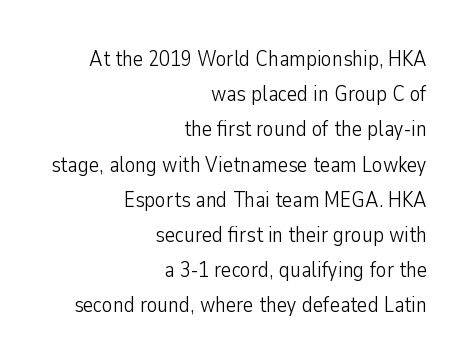
{"italic": "no", "bold": "no", "underline": "no", "align": "right", "line_spacing": "normal", "line_spacing_ratio": 1.6, "letter_spacing": "normal", "letter_spacing_em": 0.0, "glyph_px": 22}
